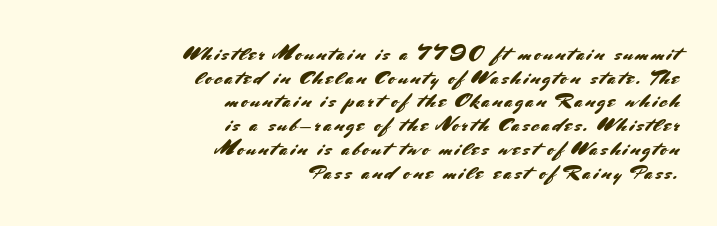
Q: Is the text italic (slanted)? A: Yes.
Q: Is the text underlined? A: No.
Q: How is the paragraph aligned? A: Right-aligned.
Q: Is the spacing between lines tight, normal or loose? A: Tight.
